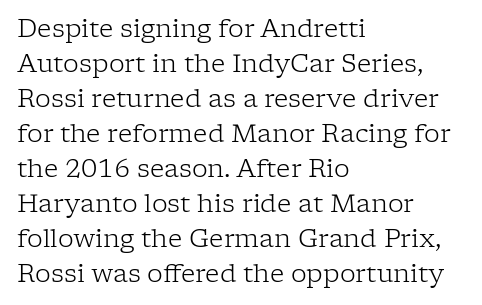
Nobody drew a line under any word here. The passage is arranged the way most books set body copy — flush left. Is the stroke heavy? The answer is a plain regular-or-lighter. Nobody touched the tracking dial on this one. A roman cut, with each character standing at attention. The space between consecutive lines is moderate.
